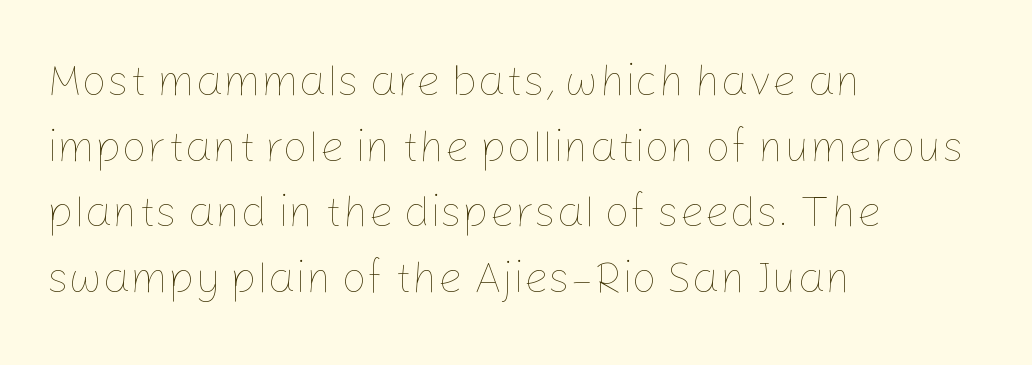
Q: Is the text bold? A: No.
Q: Is the text italic (slanted)? A: No, it is upright.
Q: Is the text underlined? A: No.
Q: How is the paragraph aligned? A: Left-aligned.
Q: Is the spacing between letters normal or unusually wide? A: Normal.
Q: Is the spacing between lines tight, normal or loose? A: Normal.
Q: Width (condensed, normal, or wide)? A: Normal.
Q: Stroke contrast? A: Low.
Q: x-height? A: Medium.
Q: Monospaced? A: No.
